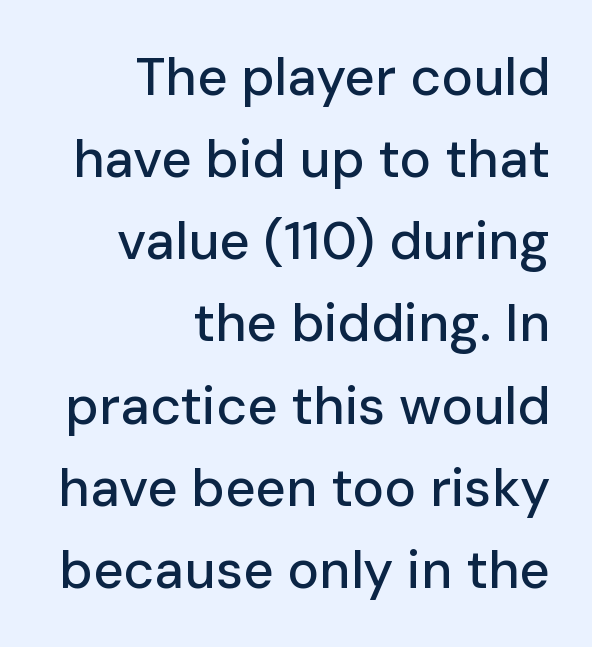
{"serif": "no", "italic": "no", "width": "normal", "stroke_contrast": "low", "x_height": "medium", "monospaced": "no", "underline": "no", "align": "right", "line_spacing": "normal", "line_spacing_ratio": 1.55, "letter_spacing": "normal", "letter_spacing_em": 0.0, "glyph_px": 53}
